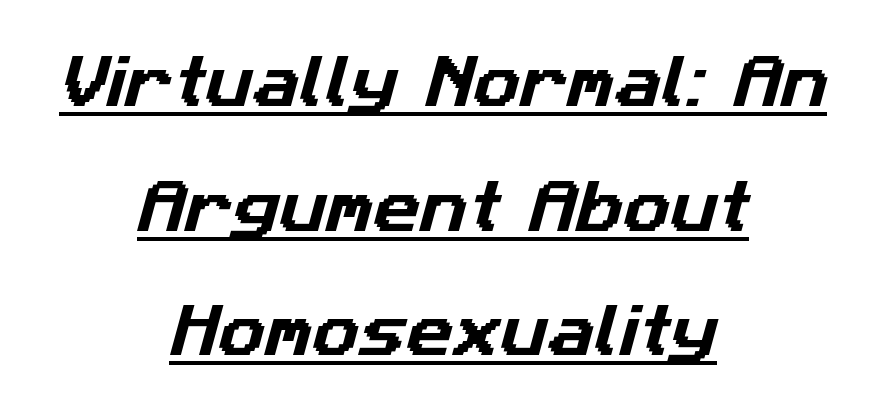
The image shows 58 px sans-serif type; set centered, loose line spacing (2.15x), normal letter spacing, underlined; low stroke contrast and a medium x-height.
